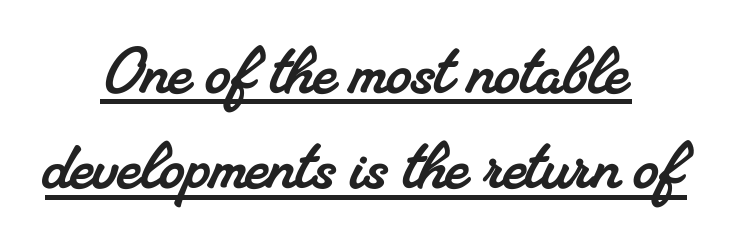
The image shows 80 px serif type; set line spacing 1.19x, normal letter spacing, underlined; medium stroke contrast and a small x-height.
